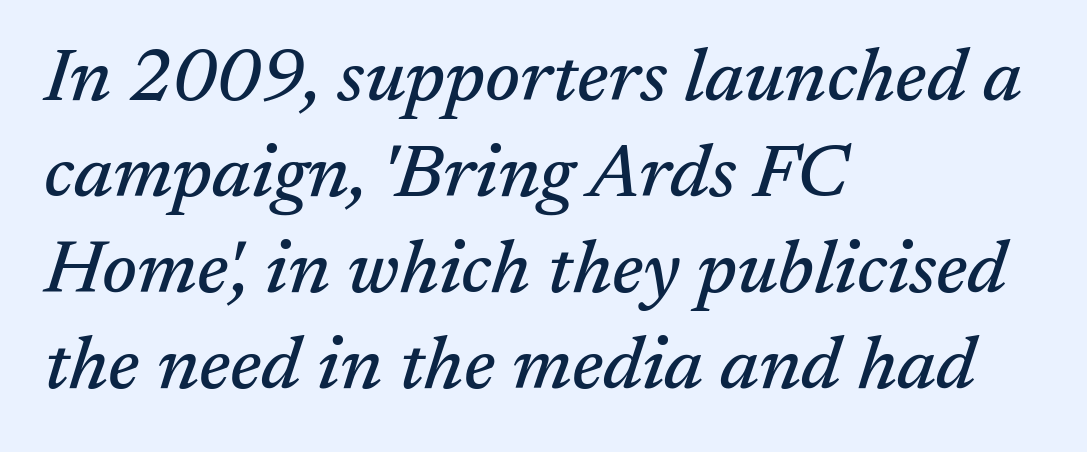
Q: Is the text italic (slanted)? A: Yes, it leans right by about 17 degrees.
Q: Is the typeface a serif or a sans-serif typeface? A: Serif.
Q: Is the text underlined? A: No.
Q: How is the paragraph aligned? A: Left-aligned.
Q: Is the spacing between letters normal or unusually wide? A: Normal.
Q: Is the spacing between lines tight, normal or loose? A: Normal.
Q: Width (condensed, normal, or wide)? A: Normal.
Q: Stroke contrast? A: Medium.
Q: x-height? A: Medium.
Q: Monospaced? A: No.
